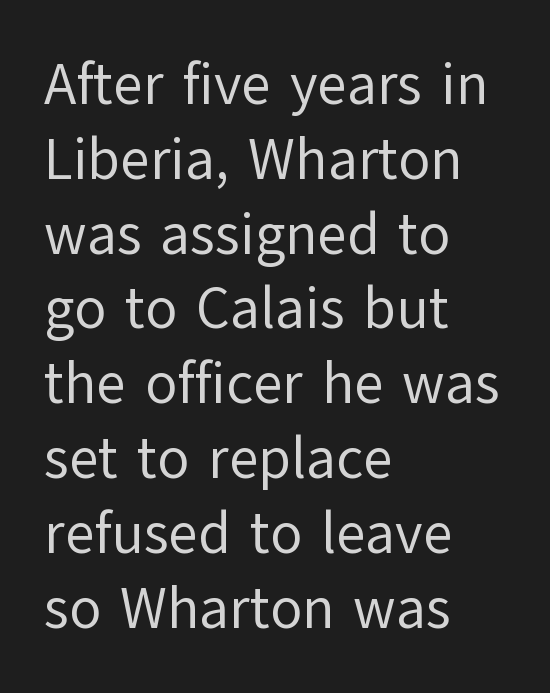
Q: Is the text bold? A: No.
Q: Is the text italic (slanted)? A: No, it is upright.
Q: Is the typeface a serif or a sans-serif typeface? A: Sans-serif.
Q: Is the text underlined? A: No.
Q: How is the paragraph aligned? A: Left-aligned.
Q: Is the spacing between letters normal or unusually wide? A: Normal.
Q: Is the spacing between lines tight, normal or loose? A: Normal.
Q: Width (condensed, normal, or wide)? A: Normal.
Q: Stroke contrast? A: Low.
Q: x-height? A: Medium.
Q: Monospaced? A: No.
